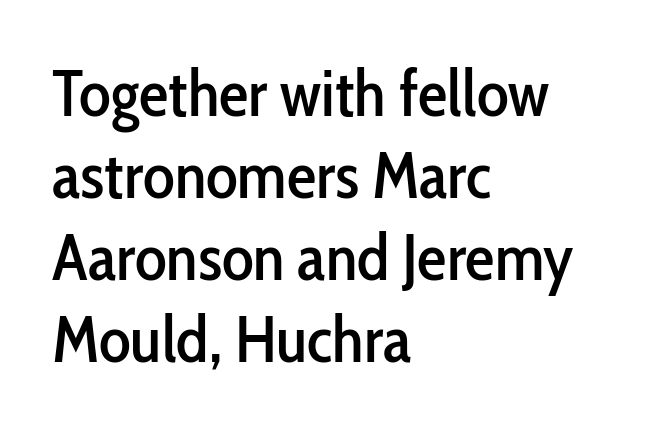
Looks like regular typesetting: each glyph gets only the width it needs. Only glyphs here, with clear space below each row. No extra tracking has been applied to these lines. Nope, no serifs anywhere on these letters. It's the straight-up-and-down kind of type. Typeset ragged right — the left edge is the straight one.
